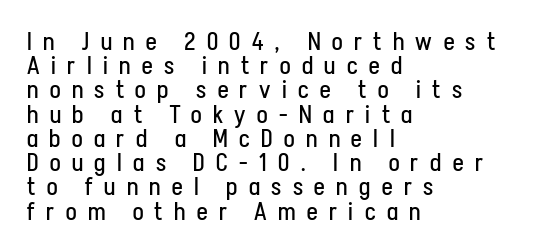
Q: Is the text bold? A: No.
Q: Is the text italic (slanted)? A: No, it is upright.
Q: Is the text underlined? A: No.
Q: How is the paragraph aligned? A: Left-aligned.
Q: Is the spacing between letters normal or unusually wide? A: Unusually wide.
Q: Is the spacing between lines tight, normal or loose? A: Tight.
